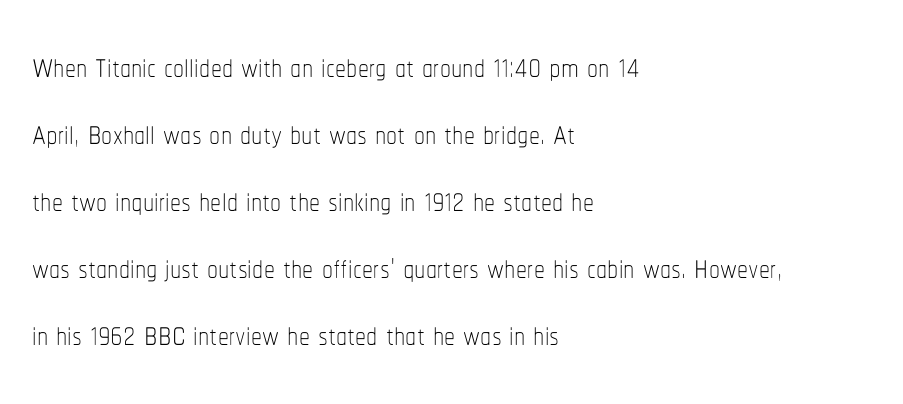
The image shows 44 px thin, condensed type, upright; set left-aligned, normal line spacing (1.52x), normal letter spacing, not underlined; low stroke contrast and a medium x-height.
